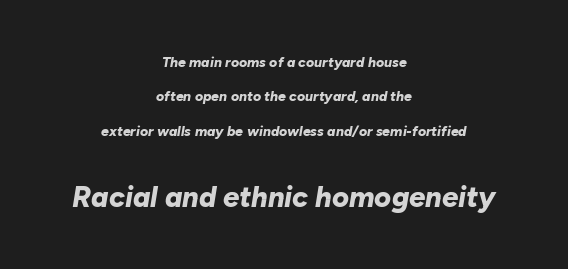
{"italic": "yes", "lean": "right", "slant_degrees": 10, "bold": "yes", "weight": "bold", "width": "normal", "stroke_contrast": "low", "x_height": "medium", "monospaced": "no", "underline": "no", "align": "center", "line_spacing": "loose", "line_spacing_ratio": 2.45, "letter_spacing": "normal", "letter_spacing_em": 0.0, "larger_block": "second", "size_ratio": 2.07, "glyph_px": 29}
